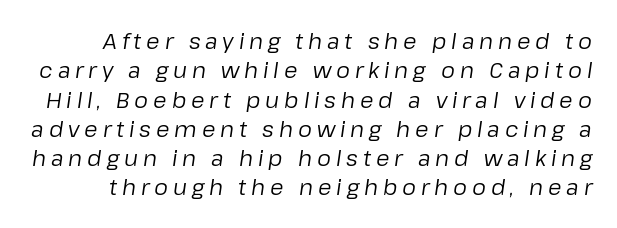
The image shows 22 px text type, italic (leaning right); set normal line spacing (1.33x), unusually wide letter spacing (+0.22 em), not underlined.
